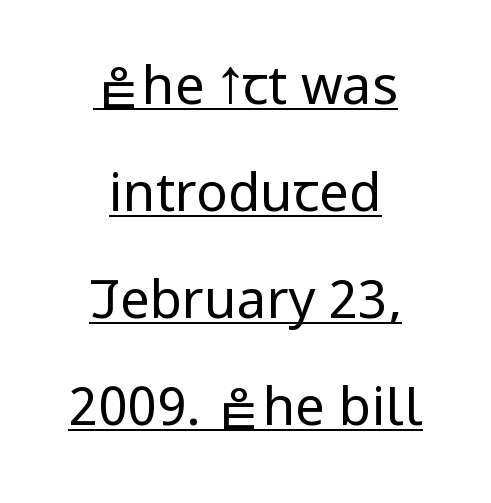
Does the lettering tilt? It doesn't — this is upright. Are there feet on the stems? There aren't — it's a sans. This is underlined copy, the kind a proofreader might mark for attention. The typesetting does not lean heavy: it is not bold. A typesetter would call this proportional, since set widths differ per character. Notice how the passage keeps no hard edge, just a central spine.
